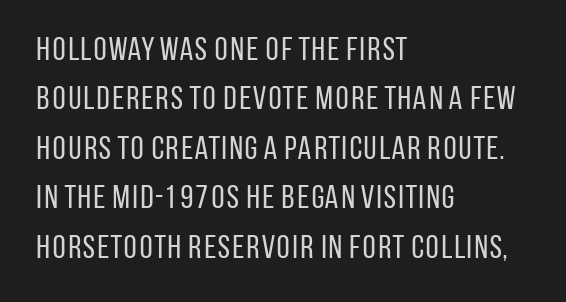
The image shows 33 px regular-weight, condensed sans-serif type, upright; set left-aligned, normal line spacing (1.5x), normal letter spacing, not underlined; low stroke contrast and a large x-height.
